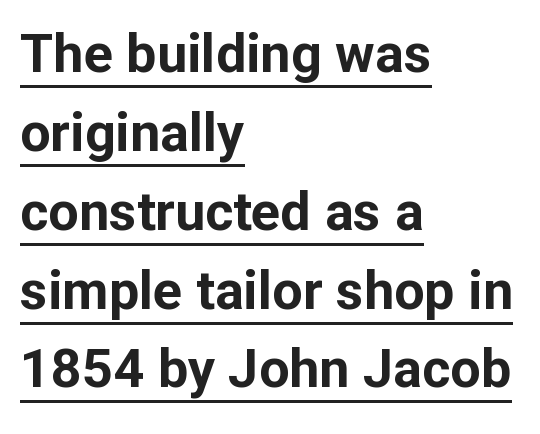
The image shows 54 px bold sans-serif type, upright; set left-aligned, normal line spacing (1.46x), normal letter spacing, underlined; low stroke contrast and a medium x-height.
